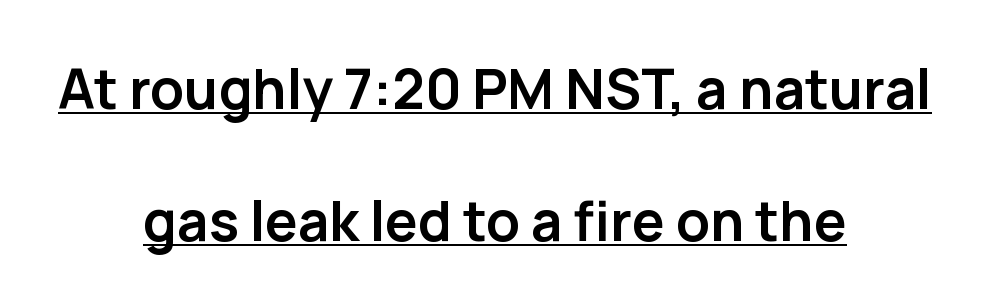
{"serif": "no", "italic": "no", "bold": "yes", "weight": "semibold", "width": "normal", "stroke_contrast": "low", "x_height": "medium", "monospaced": "no", "underline": "yes", "align": "center", "line_spacing": "loose", "line_spacing_ratio": 2.4, "letter_spacing": "normal", "letter_spacing_em": 0.0, "glyph_px": 55}
